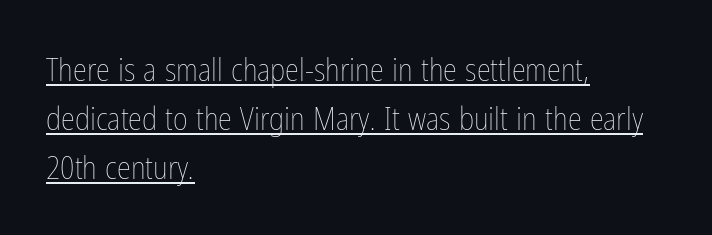
{"italic": "no", "bold": "no", "weight": "thin", "width": "condensed", "stroke_contrast": "low", "x_height": "medium", "monospaced": "no", "underline": "yes", "align": "left", "line_spacing": "normal", "line_spacing_ratio": 1.53, "letter_spacing": "normal", "letter_spacing_em": 0.0, "glyph_px": 32}
